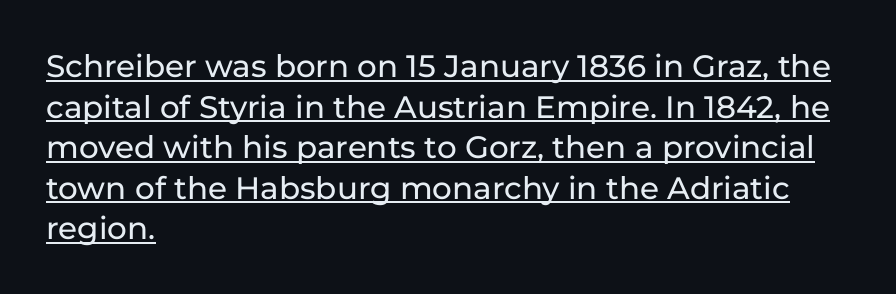
The image shows 31 px sans-serif type, upright; set left-aligned, normal line spacing (1.31x), normal letter spacing, underlined; low stroke contrast and a medium x-height.
